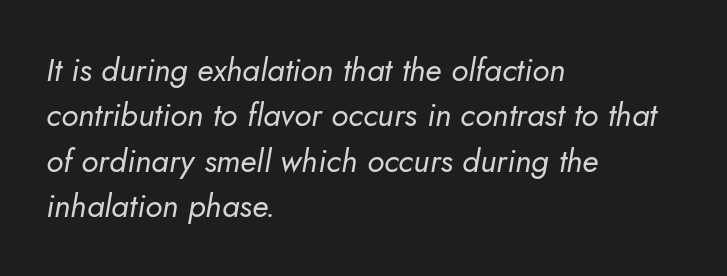
The image shows 32 px regular-weight type, italic (leaning right); set left-aligned, normal line spacing (1.42x), normal letter spacing, not underlined; low stroke contrast and a small x-height.
